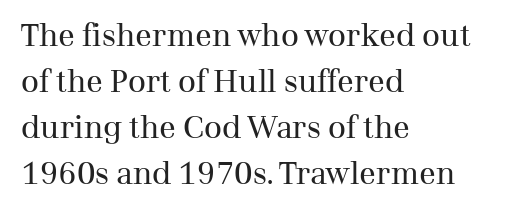
Q: Is the text bold? A: No.
Q: Is the text italic (slanted)? A: No, it is upright.
Q: Is the typeface a serif or a sans-serif typeface? A: Serif.
Q: Is the text underlined? A: No.
Q: How is the paragraph aligned? A: Left-aligned.
Q: Is the spacing between letters normal or unusually wide? A: Normal.
Q: Is the spacing between lines tight, normal or loose? A: Normal.
Q: Width (condensed, normal, or wide)? A: Normal.
Q: Stroke contrast? A: Medium.
Q: x-height? A: Medium.
Q: Monospaced? A: No.
